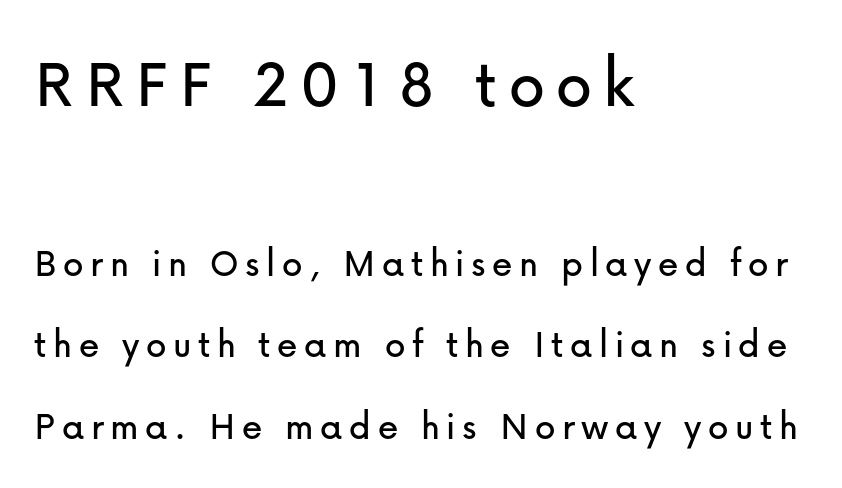
Q: Is the text italic (slanted)? A: No, it is upright.
Q: Is the typeface a serif or a sans-serif typeface? A: Sans-serif.
Q: Is the text underlined? A: No.
Q: How is the paragraph aligned? A: Left-aligned.
Q: Is the spacing between lines tight, normal or loose? A: Loose.
Q: Which block of text is set in a larger size, the first (top) or the second (bottom)? A: The first (top) one.
Q: Width (condensed, normal, or wide)? A: Normal.
Q: Stroke contrast? A: Low.
Q: x-height? A: Medium.
Q: Monospaced? A: No.
